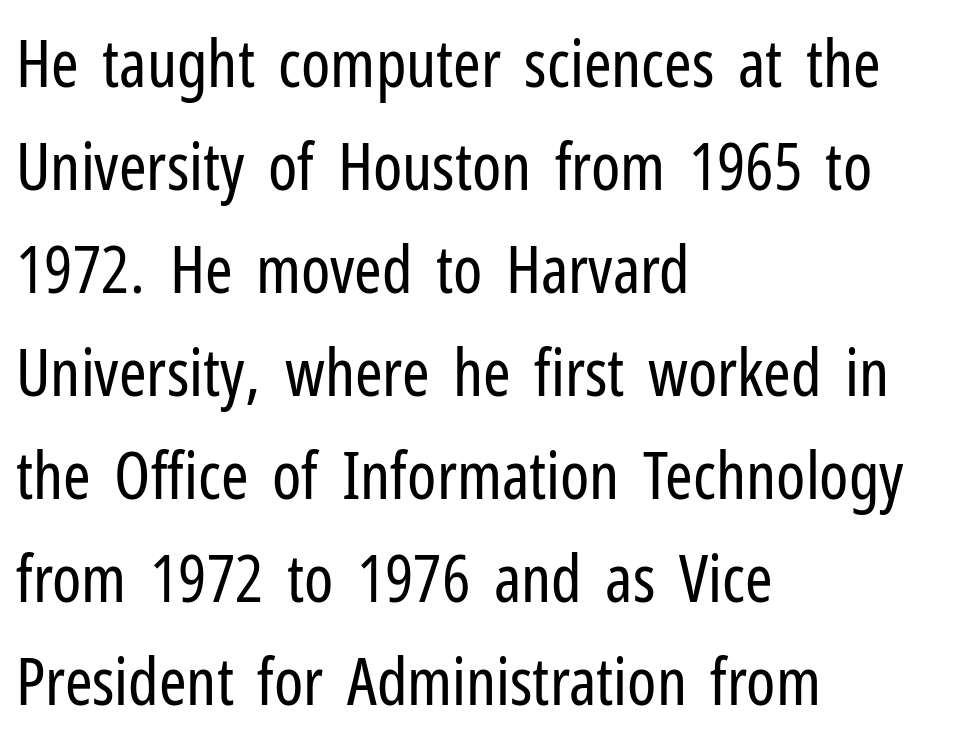
The image shows 66 px regular-weight, condensed sans-serif type, upright; set left-aligned, normal line spacing (1.56x), normal letter spacing, not underlined; low stroke contrast and a medium x-height.
